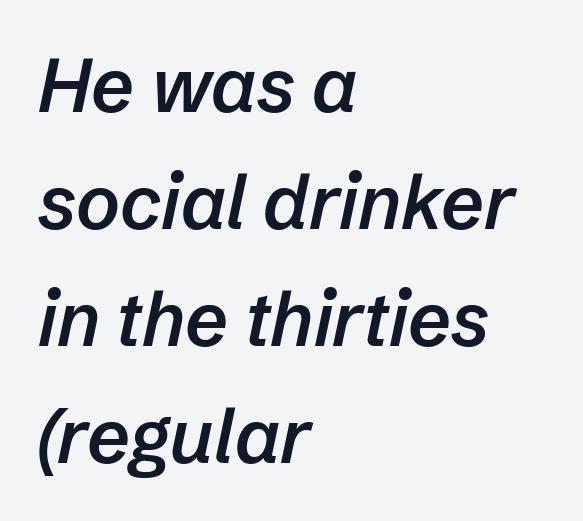
I'd describe the lettering as semibold — firm but not a full bold. How would I describe the line gaps? Plain and ordinary. Descenders are the only things crossing below the line. In CSS terms this would be text-align: left. The letters sit at their default tracking, neither squeezed nor spread.
